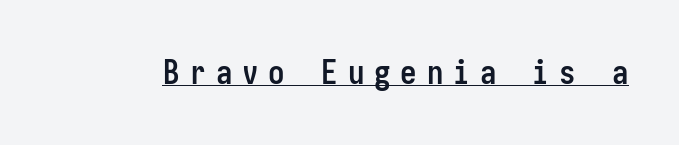
Q: Is the text bold? A: Yes.
Q: Is the text italic (slanted)? A: No, it is upright.
Q: Is the typeface a serif or a sans-serif typeface? A: Sans-serif.
Q: Is the text underlined? A: Yes.
Q: Is the spacing between letters normal or unusually wide? A: Unusually wide.
Q: Width (condensed, normal, or wide)? A: Condensed.
Q: Stroke contrast? A: Low.
Q: x-height? A: Medium.
